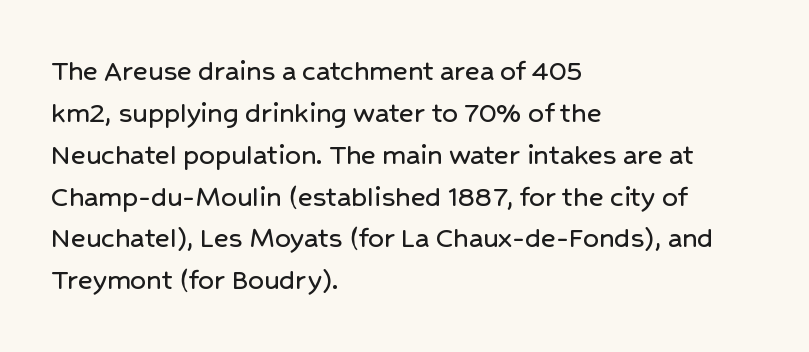
{"serif": "no", "italic": "no", "width": "normal", "stroke_contrast": "low", "x_height": "medium", "monospaced": "no", "underline": "no", "align": "left", "line_spacing": "normal", "line_spacing_ratio": 1.35, "letter_spacing": "normal", "letter_spacing_em": 0.0, "glyph_px": 31}
